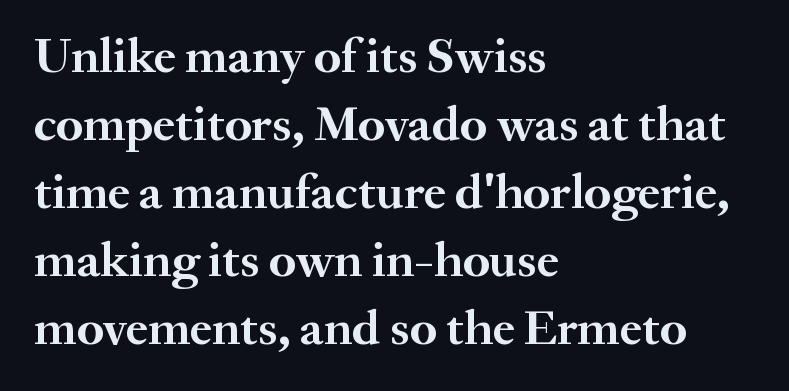
Q: Is the text bold? A: Yes.
Q: Is the text italic (slanted)? A: No, it is upright.
Q: Is the typeface a serif or a sans-serif typeface? A: Serif.
Q: Is the text underlined? A: No.
Q: How is the paragraph aligned? A: Left-aligned.
Q: Is the spacing between letters normal or unusually wide? A: Normal.
Q: Is the spacing between lines tight, normal or loose? A: Normal.
Q: Width (condensed, normal, or wide)? A: Normal.
Q: Stroke contrast? A: Medium.
Q: x-height? A: Small.
Q: Monospaced? A: No.
